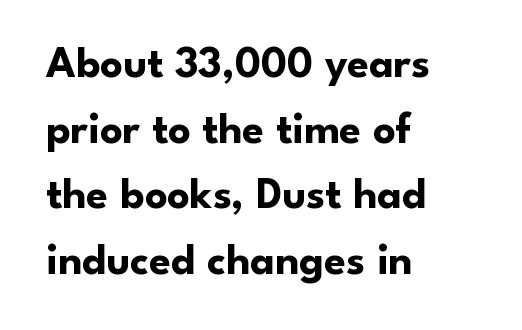
{"serif": "no", "italic": "no", "bold": "yes", "weight": "bold", "width": "normal", "stroke_contrast": "low", "x_height": "small", "monospaced": "no", "underline": "no", "align": "left", "line_spacing": "normal", "line_spacing_ratio": 1.49, "letter_spacing": "normal", "letter_spacing_em": 0.0, "glyph_px": 44}
